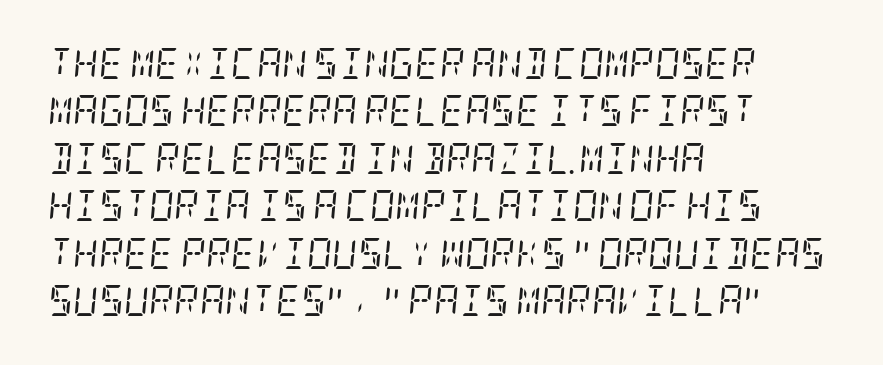
{"serif": "yes", "italic": "yes", "lean": "right", "slant_degrees": 5, "bold": "no", "weight": "regular", "width": "condensed", "stroke_contrast": "low", "x_height": "large", "underline": "no", "align": "left", "line_spacing": "normal", "line_spacing_ratio": 1.53, "letter_spacing": "normal", "letter_spacing_em": 0.0, "glyph_px": 31}
